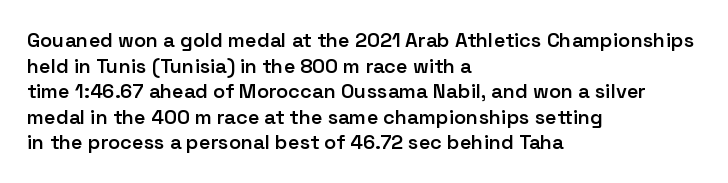
Caption: multi-line text, flush left, ragged right. This sample keeps an unexceptional amount of space between lines. Glance below the letters and you will spot only blank space. How are the letters spaced? Ordinarily, with no added tracking. The letters stand straight up with perfectly vertical stems.
